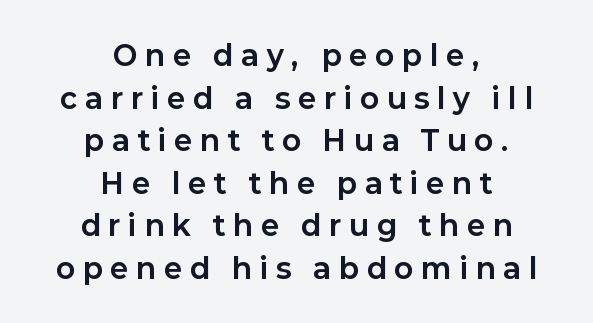
The image shows 28 px bold sans-serif type, upright; set centered, normal line spacing (1.52x), unusually wide letter spacing (+0.29 em), not underlined; low stroke contrast and a medium x-height.
